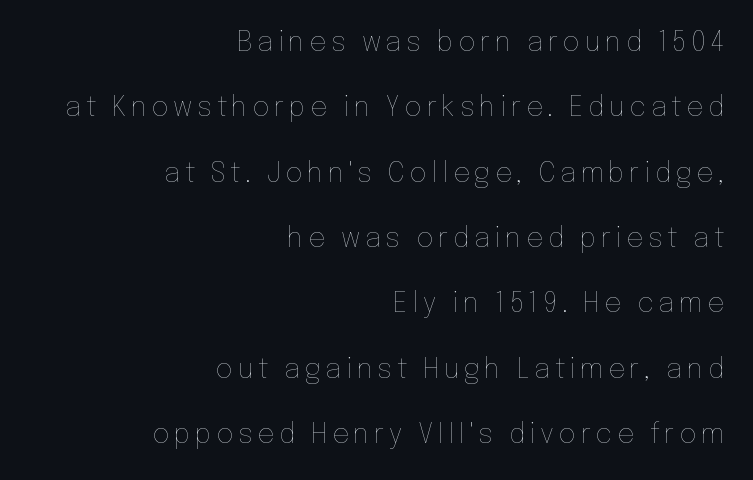
{"italic": "no", "bold": "no", "underline": "no", "align": "right", "line_spacing": "loose", "line_spacing_ratio": 2.42, "glyph_px": 27}
